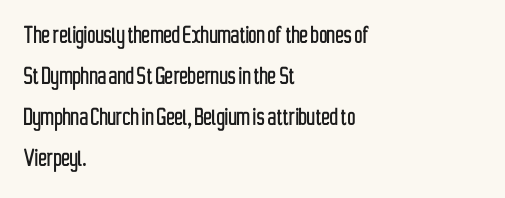
{"serif": "no", "italic": "no", "width": "condensed", "stroke_contrast": "low", "x_height": "medium", "monospaced": "no", "underline": "no", "align": "left", "line_spacing": "normal", "line_spacing_ratio": 1.46, "letter_spacing": "normal", "letter_spacing_em": 0.0, "glyph_px": 28}
